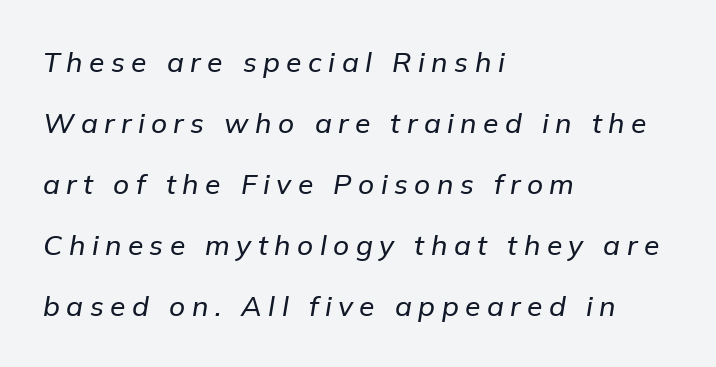
Q: Is the text italic (slanted)? A: Yes, it leans right by about 9 degrees.
Q: Is the text underlined? A: No.
Q: How is the paragraph aligned? A: Left-aligned.
Q: Is the spacing between letters normal or unusually wide? A: Unusually wide.
Q: Is the spacing between lines tight, normal or loose? A: Loose.
Q: Width (condensed, normal, or wide)? A: Normal.
Q: Stroke contrast? A: Low.
Q: x-height? A: Medium.
Q: Monospaced? A: No.
